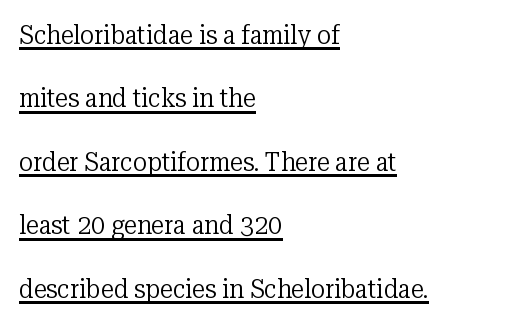
Compared with typical body copy, the letter spacing here is the same. Widely set lines give the paragraph a tall, airy silhouette. This is the regular roman posture of the typeface. Reading down the block, your eye returns to a fixed left position each line. Has an underline been added? It has.
